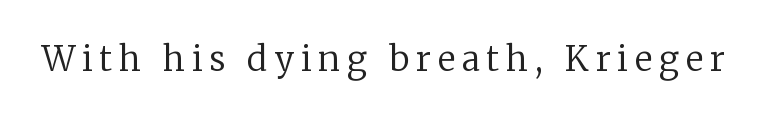
Compared with a typical body face, this is equally light or lighter still. The area under the type is left untouched. Ascenders rise straight up at ninety degrees. Font category for this specimen: serif. Character widths vary here, with narrow letters taking less room than wide ones.
